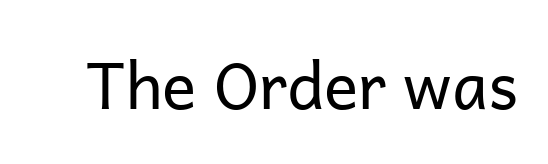
Q: Is the text bold? A: No.
Q: Is the text italic (slanted)? A: No, it is upright.
Q: Is the typeface a serif or a sans-serif typeface? A: Sans-serif.
Q: Is the text underlined? A: No.
Q: Is the spacing between letters normal or unusually wide? A: Normal.
Q: Width (condensed, normal, or wide)? A: Normal.
Q: Stroke contrast? A: Low.
Q: x-height? A: Medium.
Q: Monospaced? A: No.
